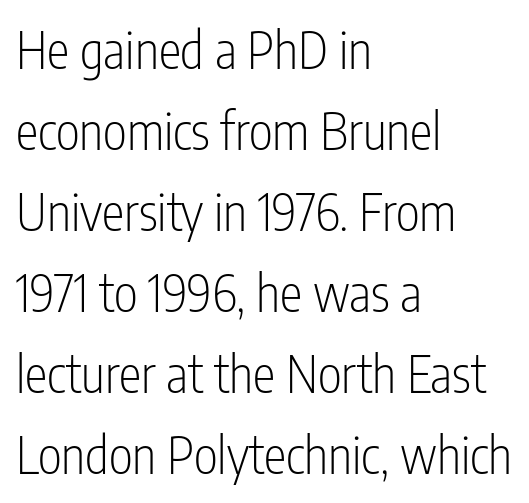
The image shows 51 px light, condensed sans-serif type, upright; set left-aligned, normal line spacing (1.59x), normal letter spacing, not underlined; low stroke contrast and a medium x-height.
